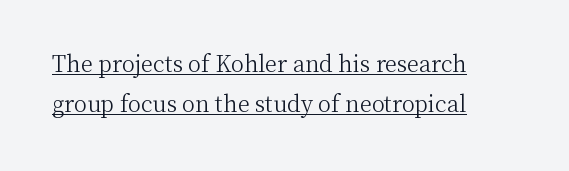
Nobody touched the tracking dial on this one. Does a line run under the words? Yes, clearly. The passage is arranged the way most books set body copy — flush left. Italic? Not at all — the glyphs are vertical.
